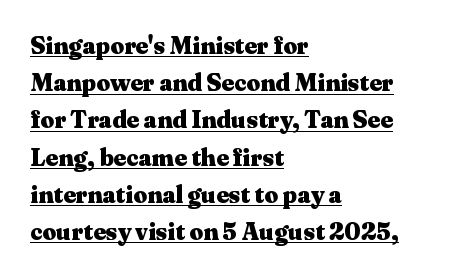
Summary of vertical rhythm: regular, with standard interline spacing. Plenty of ink on the page — the face is bold. Visually the block forms a straight wall on the left and a jagged coastline on the right. The typesetter has applied underlining to the passage shown.
